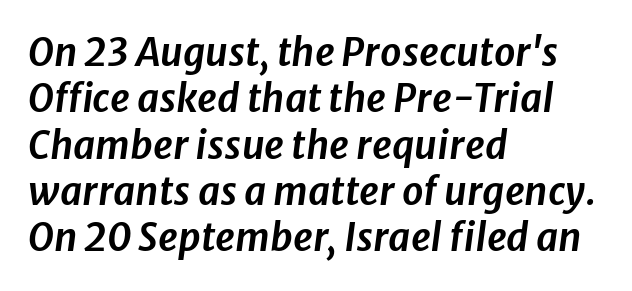
Every row of glyphs begins at an identical x-position on the left. Quick note: underline off. Think of a printed novel: that variable character pitch is what you see here. Notice how the stems are inclined rather than vertical — that's the hallmark of italics. Letter spacing: default.
